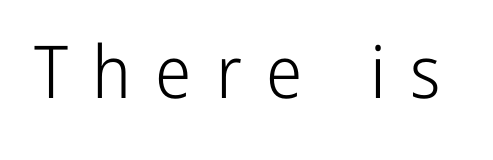
The image shows 73 px light, condensed sans-serif type, upright; set unusually wide letter spacing (+0.33 em), not underlined; low stroke contrast and a medium x-height.
